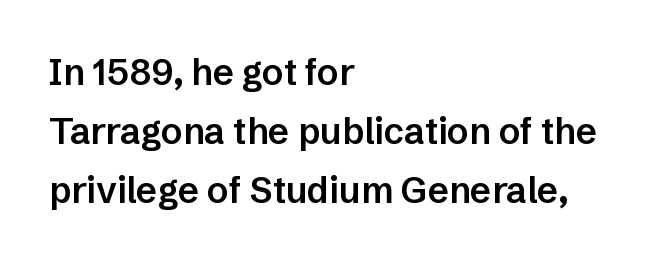
Q: Is the text bold? A: Semi-bold.
Q: Is the text italic (slanted)? A: No, it is upright.
Q: Is the typeface a serif or a sans-serif typeface? A: Sans-serif.
Q: Is the text underlined? A: No.
Q: How is the paragraph aligned? A: Left-aligned.
Q: Is the spacing between letters normal or unusually wide? A: Normal.
Q: Is the spacing between lines tight, normal or loose? A: Normal.
Q: Width (condensed, normal, or wide)? A: Normal.
Q: Stroke contrast? A: Low.
Q: x-height? A: Medium.
Q: Monospaced? A: No.
